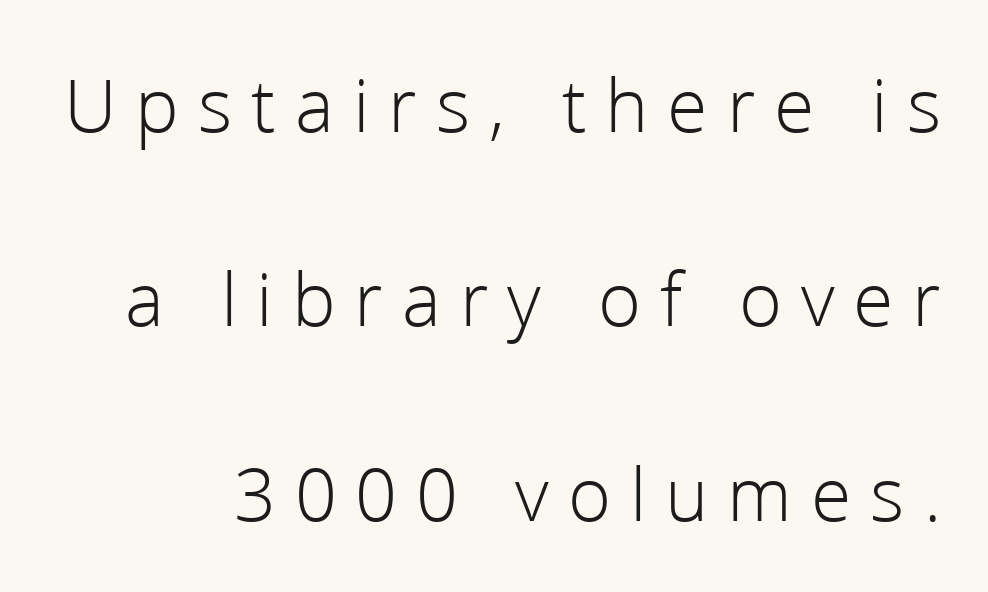
The image shows 79 px light sans-serif type, upright; set loose line spacing (2.46x), unusually wide letter spacing (+0.24 em), not underlined; low stroke contrast and a medium x-height.
